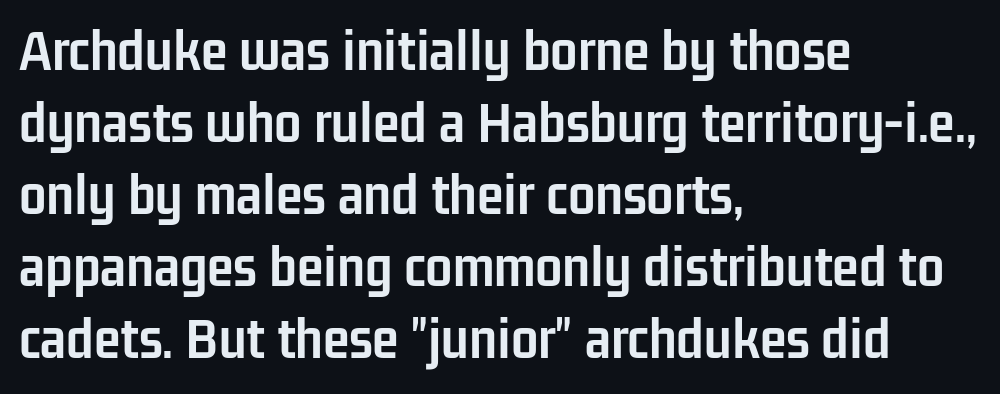
The image shows 61 px semibold, condensed sans-serif type, upright; set left-aligned, line spacing 1.18x, normal letter spacing, not underlined; low stroke contrast and a medium x-height.
